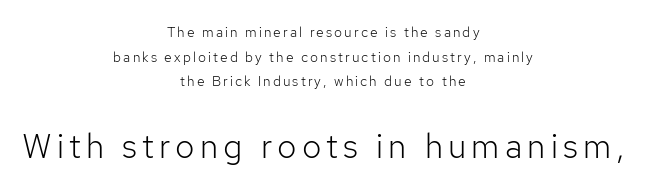
Q: Is the text bold? A: No.
Q: Is the text italic (slanted)? A: No, it is upright.
Q: Is the typeface a serif or a sans-serif typeface? A: Sans-serif.
Q: Is the text underlined? A: No.
Q: How is the paragraph aligned? A: Centered.
Q: Which block of text is set in a larger size, the first (top) or the second (bottom)? A: The second (bottom) one.
Q: Width (condensed, normal, or wide)? A: Normal.
Q: Stroke contrast? A: Low.
Q: x-height? A: Medium.
Q: Monospaced? A: No.
